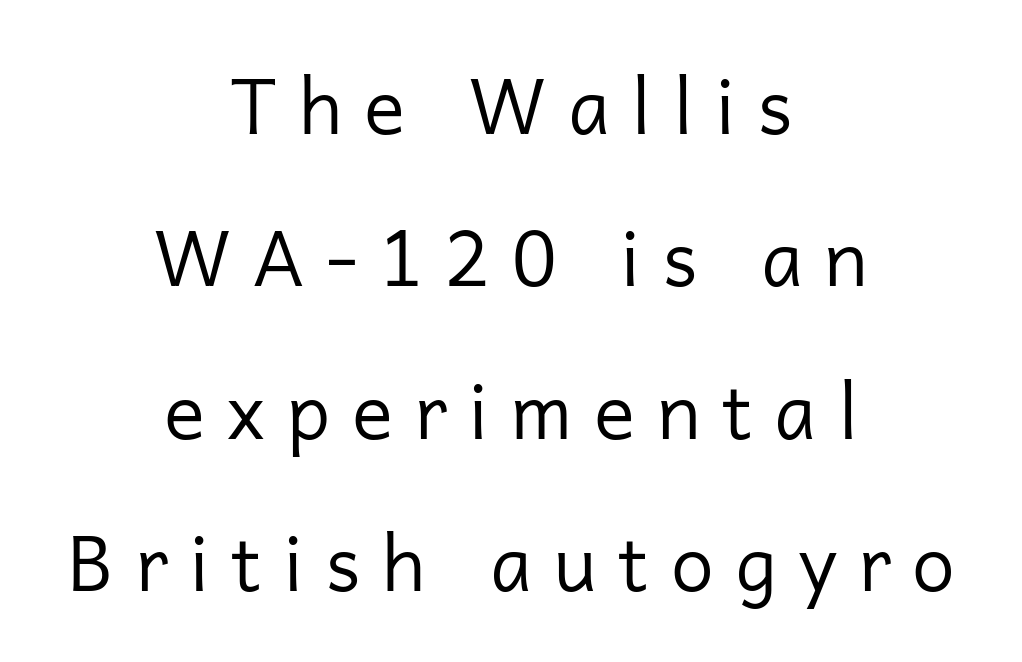
The image shows 77 px regular-weight sans-serif type, upright; set centered, loose line spacing (1.98x), unusually wide letter spacing (+0.28 em), not underlined; low stroke contrast and a medium x-height.
